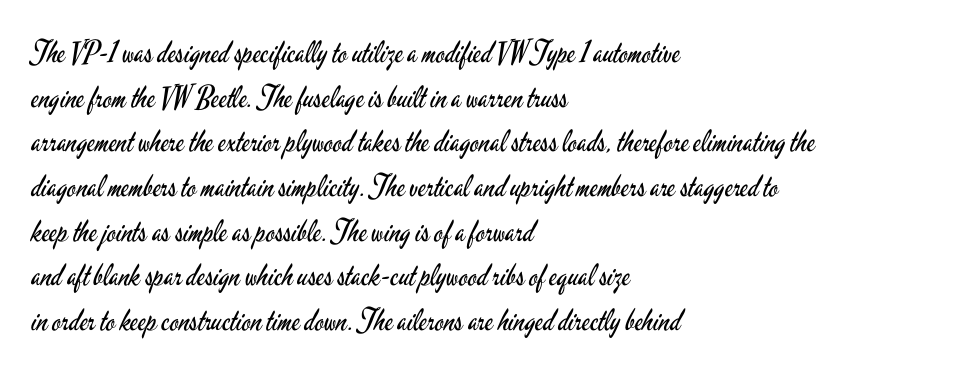
The image shows 30 px regular-weight, condensed sans-serif type; set left-aligned, normal line spacing (1.49x), normal letter spacing, not underlined; low stroke contrast and a small x-height.
